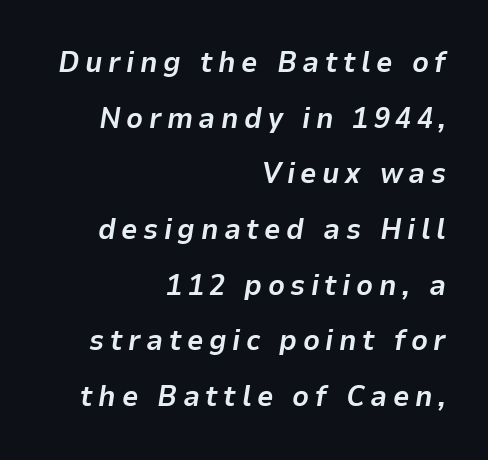
Q: Is the text bold? A: Yes.
Q: Is the text italic (slanted)? A: Yes, it leans right by about 9 degrees.
Q: Is the text underlined? A: No.
Q: How is the paragraph aligned? A: Right-aligned.
Q: Is the spacing between lines tight, normal or loose? A: Loose.
Q: Width (condensed, normal, or wide)? A: Normal.
Q: Stroke contrast? A: Low.
Q: x-height? A: Medium.
Q: Monospaced? A: No.
